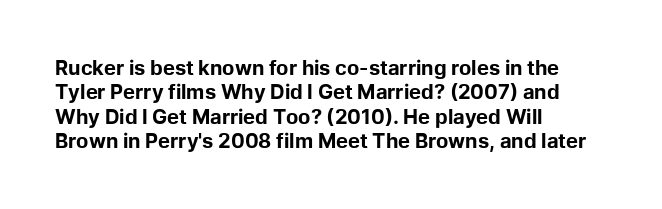
In terms of weight, the rendering is a true, heavy bold. In CSS terms this would be text-align: left. This rendering leaves character spacing at its baseline value. Honestly, there is no underline to notice here at all. The typography opts for an upright posture over an oblique one.
